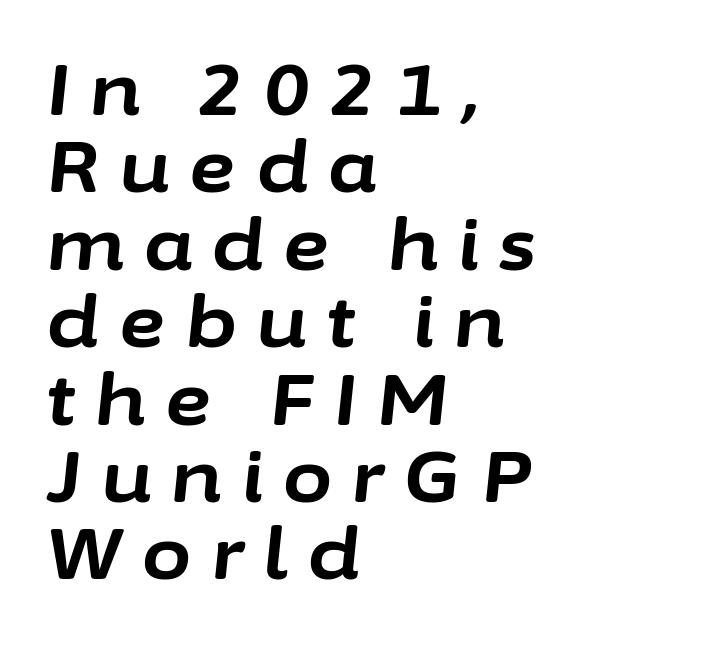
Nobody drew a line under any word here. These lines carry a lot of weight — the face is fully bold. Is the block centered? No — it sits flush against the left margin. The passage shown stacks its lines with hardly any gap.
